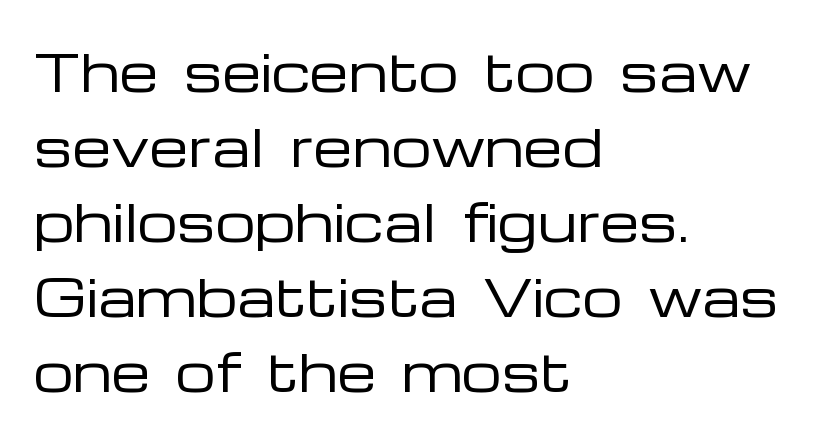
The image shows 50 px regular-weight, wide sans-serif type, upright; set left-aligned, normal line spacing (1.5x), normal letter spacing, not underlined; low stroke contrast and a medium x-height.
